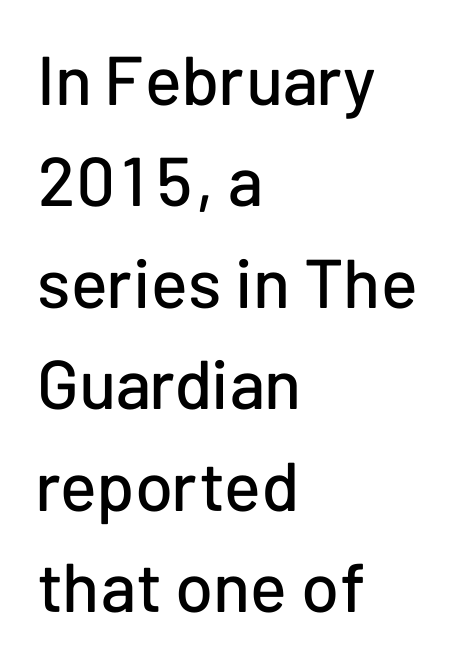
Q: Is the text italic (slanted)? A: No, it is upright.
Q: Is the typeface a serif or a sans-serif typeface? A: Sans-serif.
Q: Is the text underlined? A: No.
Q: How is the paragraph aligned? A: Left-aligned.
Q: Is the spacing between letters normal or unusually wide? A: Normal.
Q: Is the spacing between lines tight, normal or loose? A: Normal.
Q: Width (condensed, normal, or wide)? A: Normal.
Q: Stroke contrast? A: Low.
Q: x-height? A: Medium.
Q: Monospaced? A: No.
